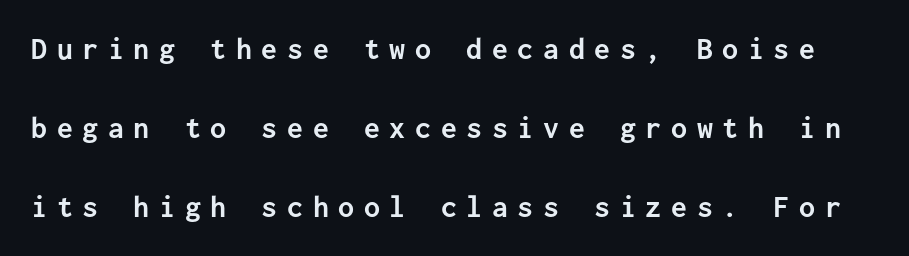
The image shows 32 px semibold sans-serif type, upright, monospaced; set loose line spacing (2.47x), unusually wide letter spacing (+0.3 em), not underlined; low stroke contrast and a medium x-height.
